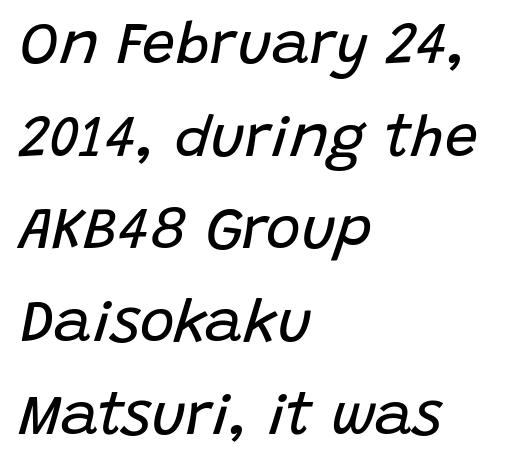
The passage shown is not bold in any degree. The rendering uses natural spacing where letterforms have individual widths. An italicized treatment has been applied to the whole sample. Line starts are locked; line ends wander. Whoever set this chose a conventional vertical rhythm.
